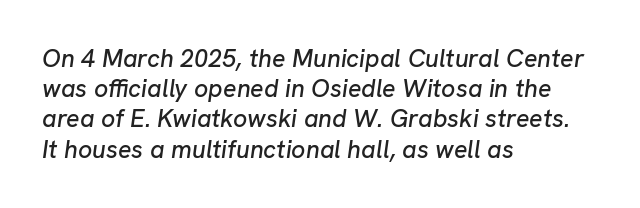
{"italic": "yes", "lean": "right", "slant_degrees": 8, "underline": "no", "align": "left", "line_spacing_ratio": 1.21, "letter_spacing": "normal", "letter_spacing_em": 0.0, "glyph_px": 25}
